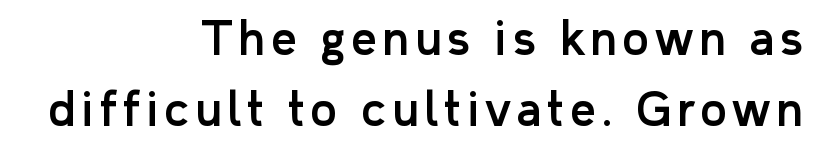
A typesetter would call this leading conventional body-copy spacing. The passage shown is typed in a proportional face where columns would drift. The lettering stays uniformly vertical, giving the passage a roman look. Each letter's strokes conclude bluntly, with no projecting serifs. The passage is arranged like a letterhead date or caption credit — flush right.
